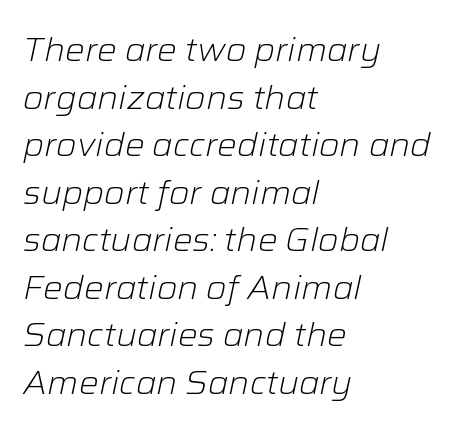
These lines keep a tight, regular rhythm from letter to letter. The passage shown is typed in a proportional face where columns would drift. Glance below the letters and you will spot only blank space. Horizontal alignment here is leftward, the default for most running prose. These glyphs show unthickened strokes, regular width or finer. The designer left line spacing at the default.
